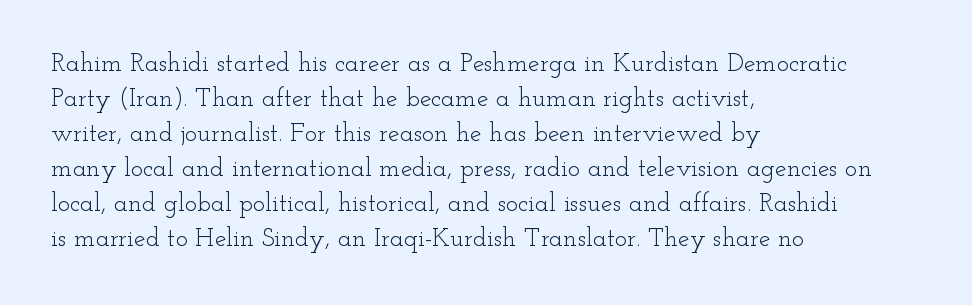
The image shows 26 px text type, upright; set left-aligned, normal line spacing (1.35x), normal letter spacing, not underlined.
